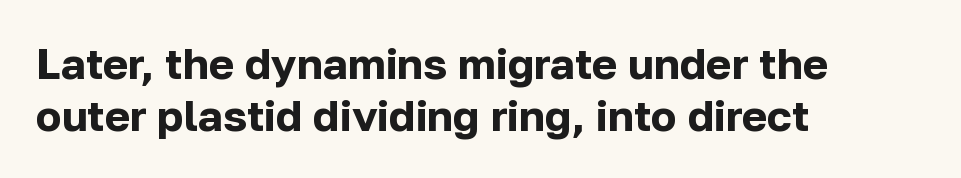
Q: Is the text bold? A: Yes.
Q: Is the text italic (slanted)? A: No, it is upright.
Q: Is the typeface a serif or a sans-serif typeface? A: Sans-serif.
Q: Is the text underlined? A: No.
Q: How is the paragraph aligned? A: Left-aligned.
Q: Is the spacing between letters normal or unusually wide? A: Normal.
Q: Width (condensed, normal, or wide)? A: Normal.
Q: Stroke contrast? A: Low.
Q: x-height? A: Medium.
Q: Monospaced? A: No.
